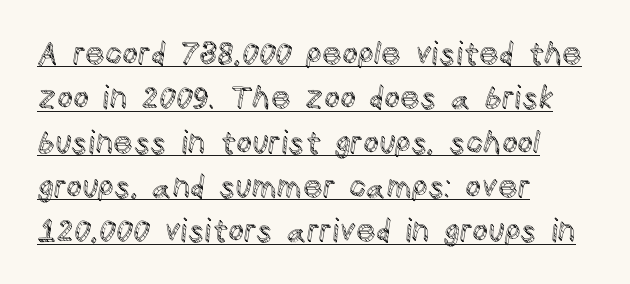
Notice how the passage keeps a crisp vertical edge on the left only. The specimen includes a rule beneath the text block's lines. Here the glyphs are tracked normally, forming tight word shapes. These lines are rendered in a variable-pitch font.
